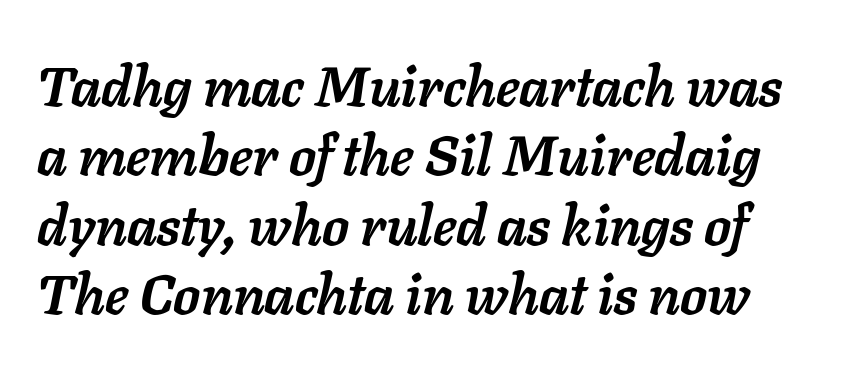
The rendering uses a bold face; every stroke is thick and dark. The leading is moderate, giving the passage an even texture. Character widths vary here, with narrow letters taking less room than wide ones. If you drew a line through each stem, it would be angled.
